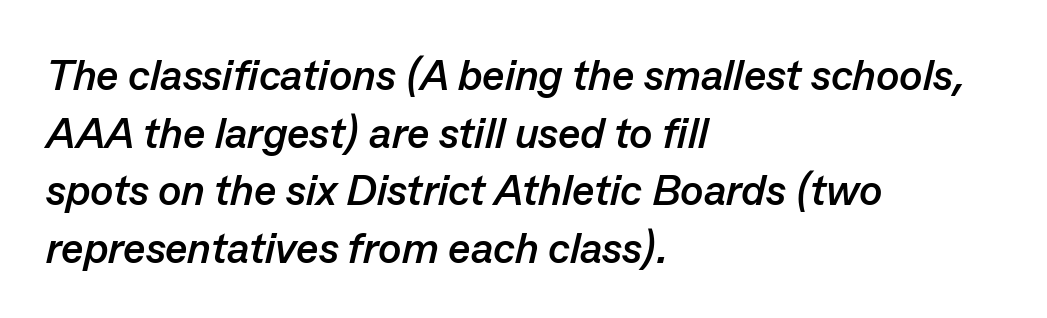
Q: Is the text bold? A: Yes.
Q: Is the text italic (slanted)? A: Yes, it leans right by about 13 degrees.
Q: Is the text underlined? A: No.
Q: How is the paragraph aligned? A: Left-aligned.
Q: Is the spacing between letters normal or unusually wide? A: Normal.
Q: Is the spacing between lines tight, normal or loose? A: Normal.
Q: Width (condensed, normal, or wide)? A: Normal.
Q: Stroke contrast? A: Low.
Q: x-height? A: Medium.
Q: Monospaced? A: No.
